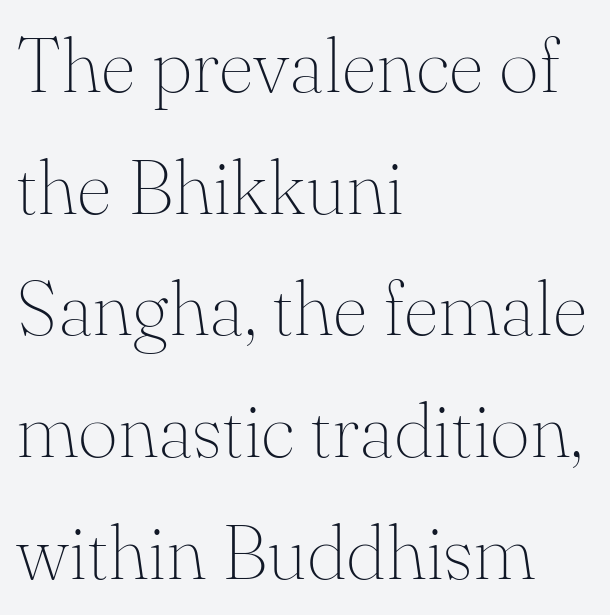
The passage shown is typeset with a serif family. Looks like regular typesetting: each glyph gets only the width it needs. Letters have the restrained weight of plain body copy at most. You can tell it's not italic because the verticals are truly vertical.
